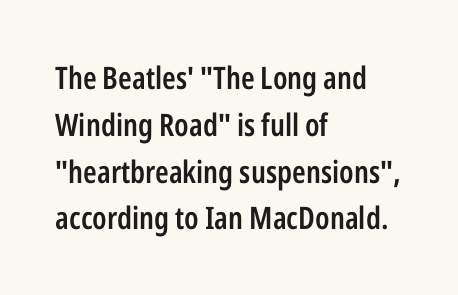
Q: Is the text bold? A: Semi-bold.
Q: Is the text italic (slanted)? A: No, it is upright.
Q: Is the typeface a serif or a sans-serif typeface? A: Sans-serif.
Q: Is the text underlined? A: No.
Q: How is the paragraph aligned? A: Left-aligned.
Q: Is the spacing between letters normal or unusually wide? A: Normal.
Q: Is the spacing between lines tight, normal or loose? A: Normal.
Q: Width (condensed, normal, or wide)? A: Condensed.
Q: Stroke contrast? A: Low.
Q: x-height? A: Medium.
Q: Monospaced? A: No.
